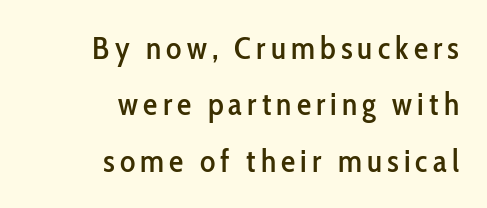
Honestly, there is no underline to notice here at all. Leftover space on each line is placed entirely before the opening word. Character widths vary here, with narrow letters taking less room than wide ones. The specimen reads as upright at a glance.
